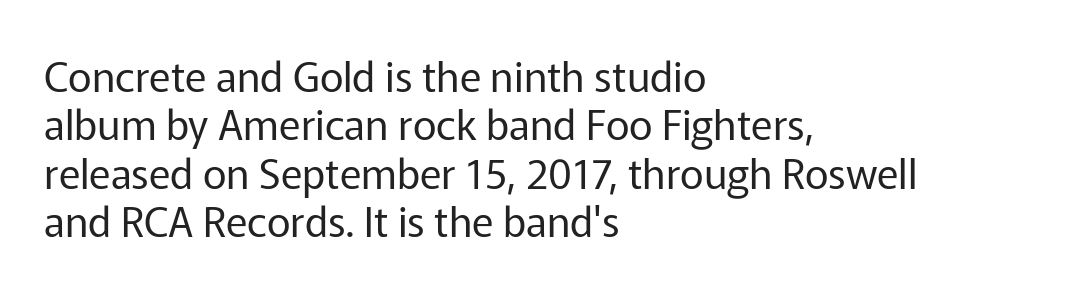
The image shows 41 px regular-weight sans-serif type, upright; set left-aligned, line spacing 1.18x, normal letter spacing, not underlined; low stroke contrast and a medium x-height.
